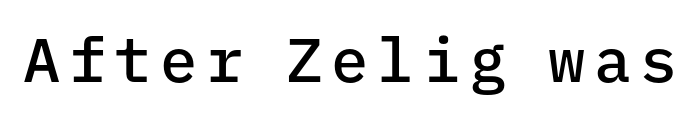
The image shows 62 px semibold sans-serif type, upright, monospaced; set not underlined; low stroke contrast and a medium x-height.
